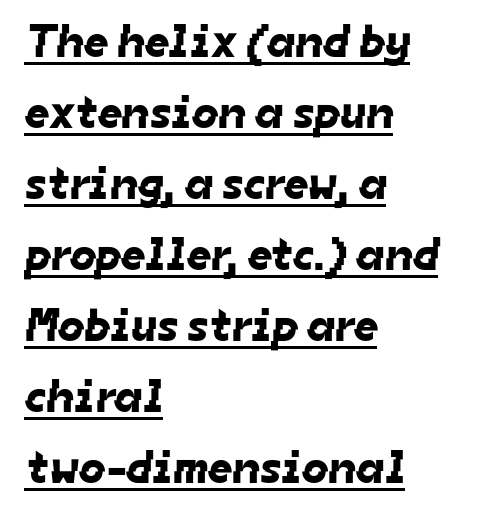
The image shows 47 px sans-serif type; set left-aligned, normal line spacing (1.51x), normal letter spacing, underlined; low stroke contrast and a medium x-height.
